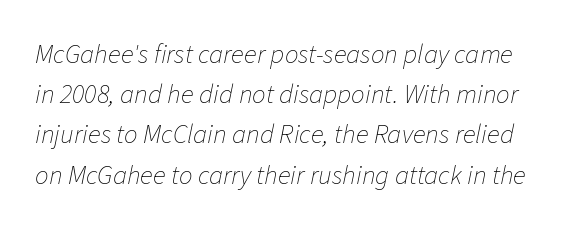
{"italic": "yes", "lean": "right", "slant_degrees": 11, "bold": "no", "underline": "no", "line_spacing": "normal", "line_spacing_ratio": 1.49, "letter_spacing": "normal", "letter_spacing_em": 0.0, "glyph_px": 27}
